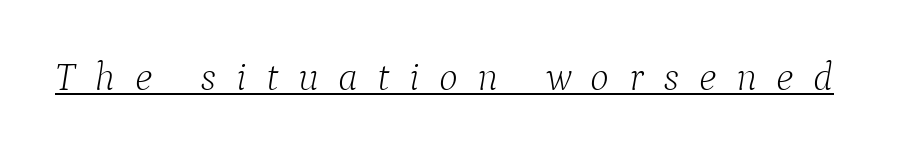
You could only call the tracking loose — the letters float apart. A typographer would call this underscored text. These lines are rendered in a variable-pitch font. This sample uses an oblique cut, with every glyph tilted off the vertical.
